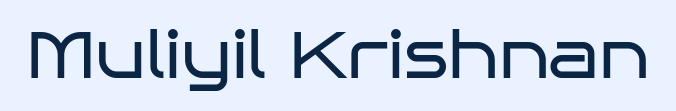
Underlining? Definitely not there. The typography opts for an upright posture over an oblique one. Compared with typical body copy, the letter spacing here is the same. What kind of face is this? One without serifs — a sans. The letters look calm and open, with moderate or lighter stems.
